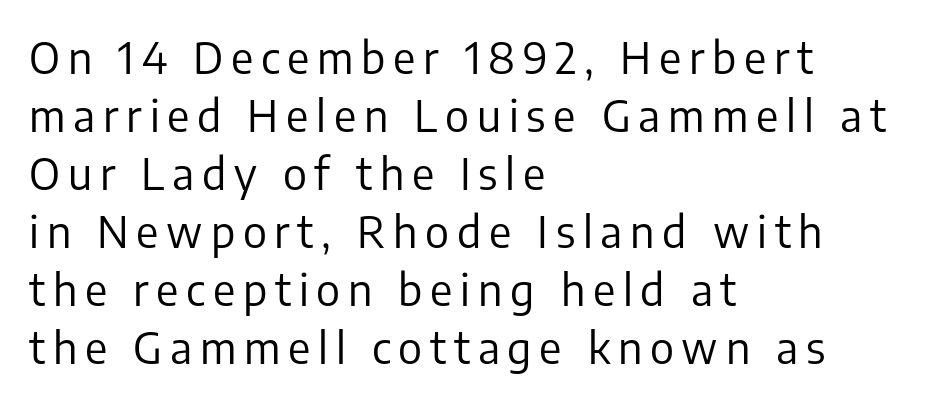
{"serif": "no", "italic": "no", "bold": "no", "weight": "regular", "width": "normal", "stroke_contrast": "low", "x_height": "medium", "monospaced": "no", "underline": "no", "align": "left", "line_spacing": "normal", "line_spacing_ratio": 1.35, "glyph_px": 43}
